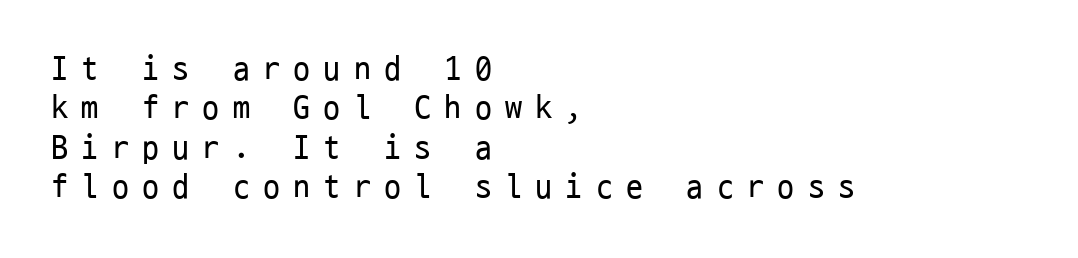
Q: Is the text bold? A: No.
Q: Is the text italic (slanted)? A: No, it is upright.
Q: Is the typeface a serif or a sans-serif typeface? A: Sans-serif.
Q: Is the text underlined? A: No.
Q: How is the paragraph aligned? A: Left-aligned.
Q: Is the spacing between letters normal or unusually wide? A: Unusually wide.
Q: Width (condensed, normal, or wide)? A: Condensed.
Q: Stroke contrast? A: Low.
Q: x-height? A: Medium.
Q: Monospaced? A: Yes.
